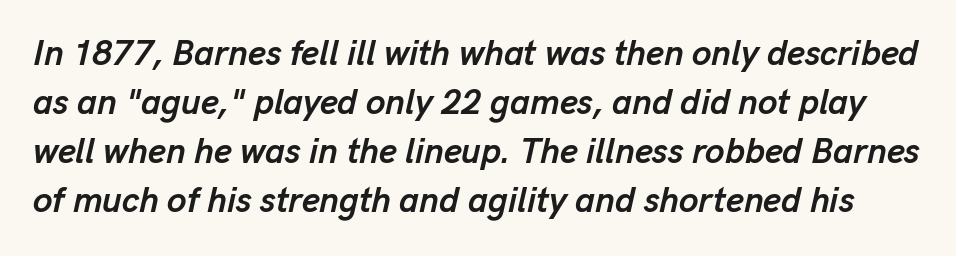
The image shows 35 px semibold type, italic (leaning right); set normal line spacing (1.4x), normal letter spacing, not underlined; low stroke contrast and a medium x-height.
